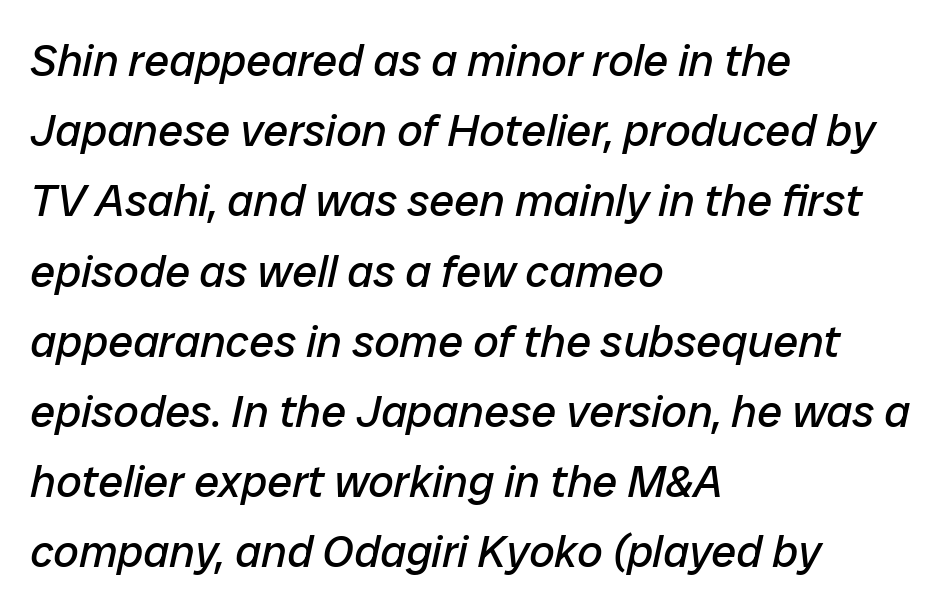
The image shows 45 px regular-weight type, italic (leaning right); set left-aligned, normal line spacing (1.56x), normal letter spacing, not underlined; low stroke contrast and a medium x-height.
